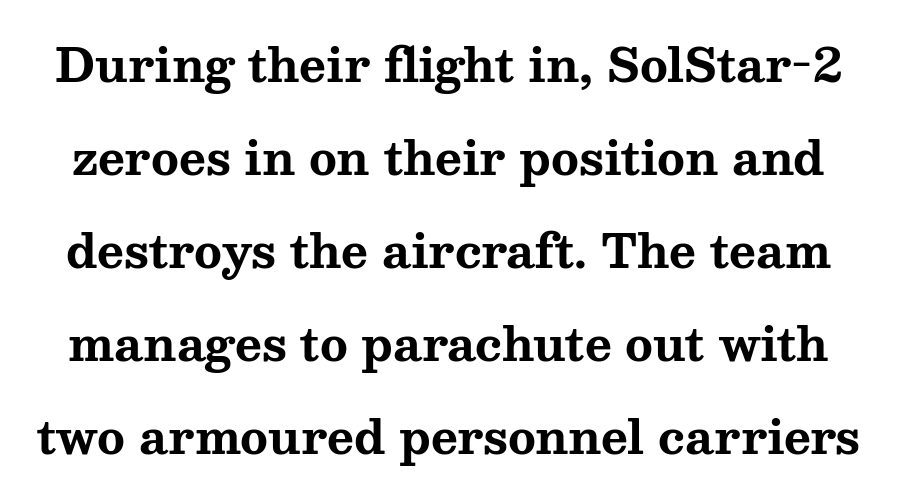
The gaps between neighbouring characters are ordinary and unremarkable. Rule under the text: the space is simply empty. Do the characters align in a grid? No, the font is proportional. Plenty of ink on the page — the face is bold.
